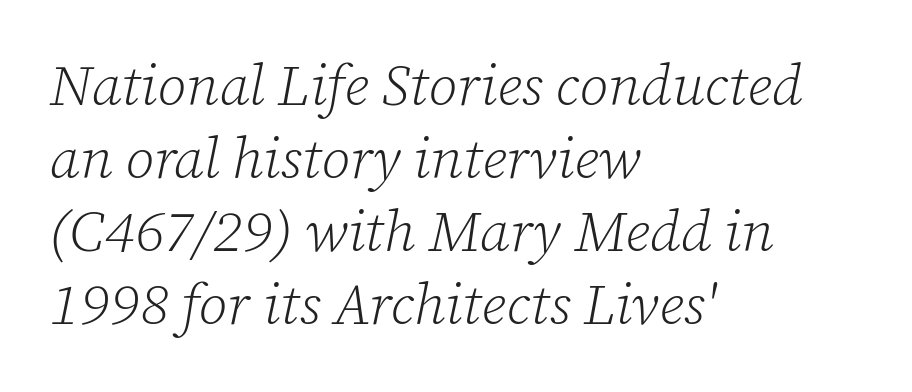
In terms of letterform style, serifs are clearly present. Default kerning and tracking; the words read as compact shapes. The space beneath each line is pristine and unruled. Every character sits at an angle, as italics do. Caption: face not bold, strokes unweighted.
